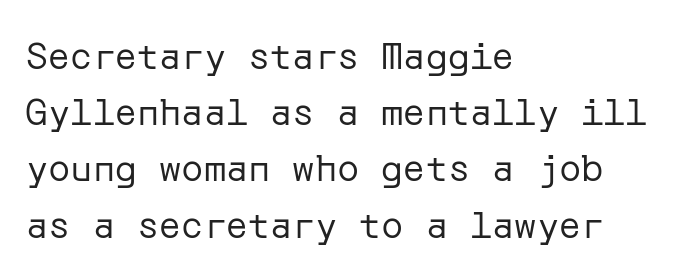
To sum up the face: it is a sans, with no serifs. Line starts are locked; line ends wander. Every character sits straight up, as roman type does. Stem width sits at or under what a default text font uses. Standard letterfit; no display-style spreading of the glyphs. Each new line begins a customary step beneath the previous one.
